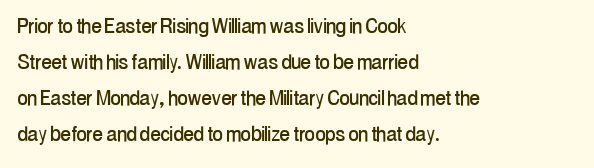
{"italic": "no", "underline": "no", "align": "left", "line_spacing": "normal", "line_spacing_ratio": 1.44, "letter_spacing": "normal", "letter_spacing_em": 0.0, "glyph_px": 25}
